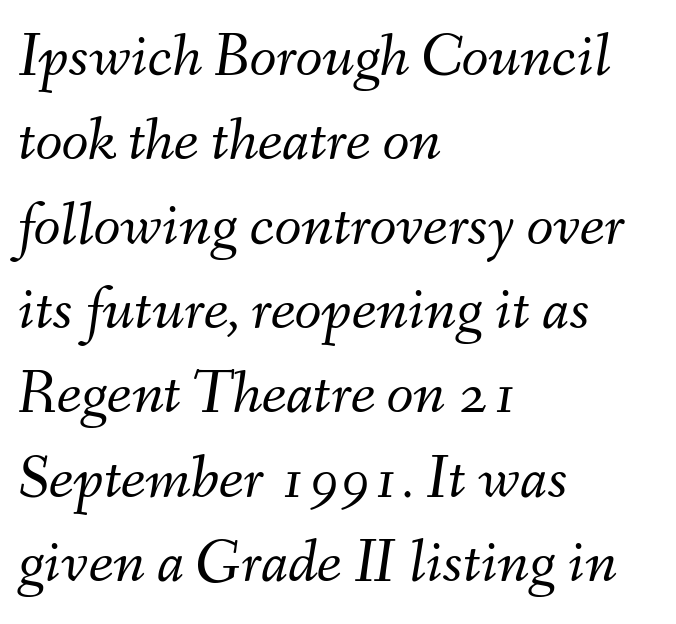
The image shows 62 px light type, italic (leaning right); set left-aligned, normal line spacing (1.36x), normal letter spacing, not underlined; medium stroke contrast and a small x-height.
